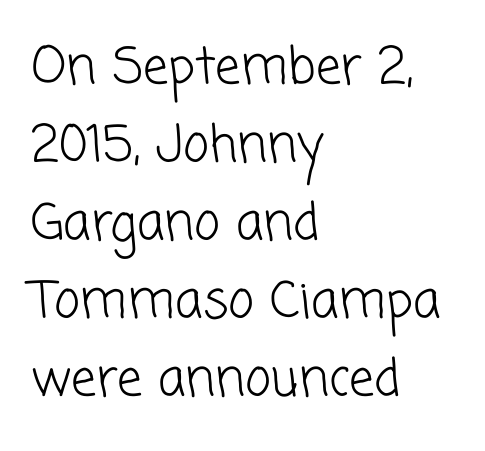
{"serif": "no", "bold": "no", "weight": "light", "width": "normal", "stroke_contrast": "low", "x_height": "medium", "monospaced": "no", "underline": "no", "align": "left", "line_spacing": "normal", "line_spacing_ratio": 1.56, "letter_spacing": "normal", "letter_spacing_em": 0.0, "glyph_px": 50}
